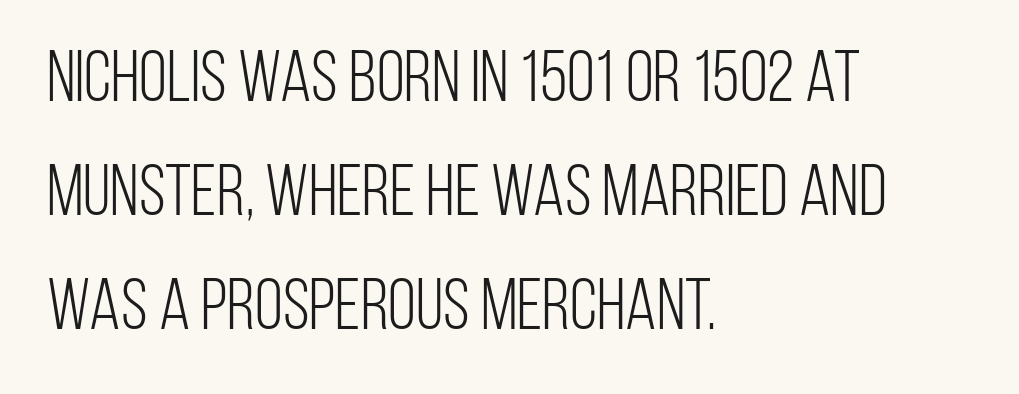
Q: Is the text bold? A: No.
Q: Is the text italic (slanted)? A: No, it is upright.
Q: Is the typeface a serif or a sans-serif typeface? A: Sans-serif.
Q: Is the text underlined? A: No.
Q: How is the paragraph aligned? A: Left-aligned.
Q: Is the spacing between letters normal or unusually wide? A: Normal.
Q: Is the spacing between lines tight, normal or loose? A: Normal.
Q: Width (condensed, normal, or wide)? A: Condensed.
Q: Stroke contrast? A: Low.
Q: x-height? A: Large.
Q: Monospaced? A: No.
